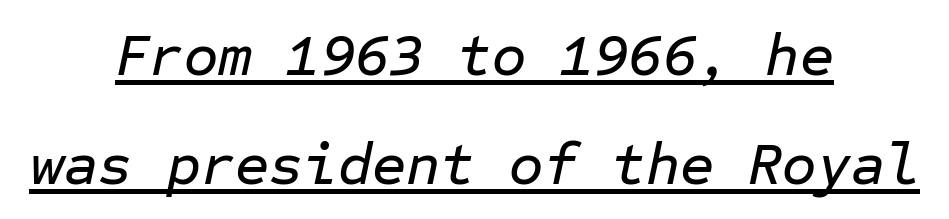
{"italic": "yes", "lean": "right", "slant_degrees": 12, "width": "normal", "stroke_contrast": "low", "x_height": "medium", "monospaced": "yes", "underline": "yes", "align": "center", "line_spacing_ratio": 1.85, "letter_spacing": "normal", "letter_spacing_em": 0.0, "glyph_px": 59}
